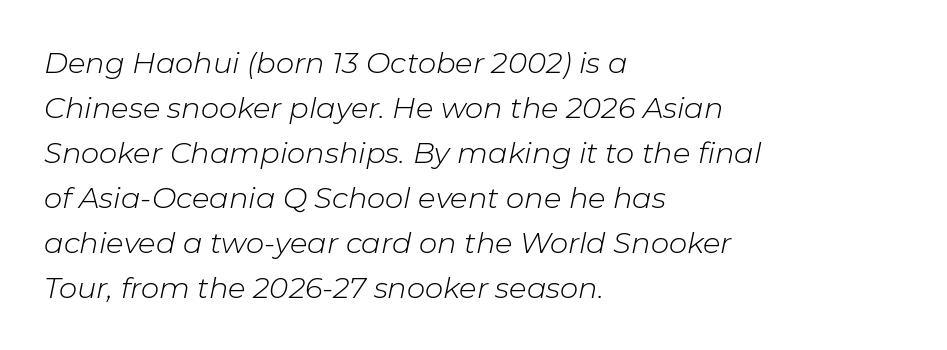
{"italic": "yes", "lean": "right", "slant_degrees": 11, "bold": "no", "weight": "light", "width": "normal", "stroke_contrast": "low", "x_height": "medium", "monospaced": "no", "underline": "no", "align": "left", "line_spacing": "normal", "line_spacing_ratio": 1.55, "letter_spacing": "normal", "letter_spacing_em": 0.0, "glyph_px": 29}
